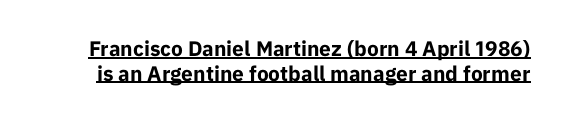
The image shows 21 px bold type, upright; set line spacing 1.17x, normal letter spacing, underlined.
